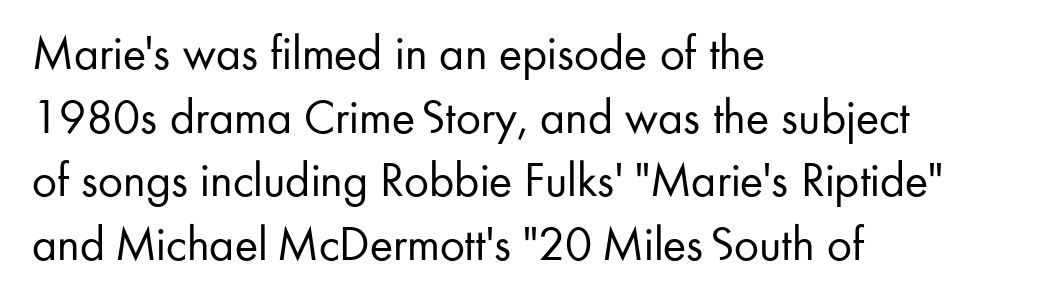
{"serif": "no", "italic": "no", "bold": "no", "weight": "regular", "width": "normal", "stroke_contrast": "low", "x_height": "small", "monospaced": "no", "underline": "no", "align": "left", "line_spacing": "normal", "line_spacing_ratio": 1.3, "letter_spacing": "normal", "letter_spacing_em": 0.0, "glyph_px": 49}
